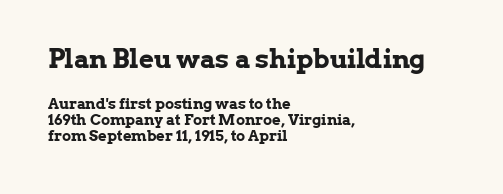
Q: Is the text bold? A: Yes.
Q: Is the text italic (slanted)? A: No, it is upright.
Q: Is the text underlined? A: No.
Q: How is the paragraph aligned? A: Left-aligned.
Q: Is the spacing between letters normal or unusually wide? A: Normal.
Q: Is the spacing between lines tight, normal or loose? A: Tight.
Q: Which block of text is set in a larger size, the first (top) or the second (bottom)? A: The first (top) one.
